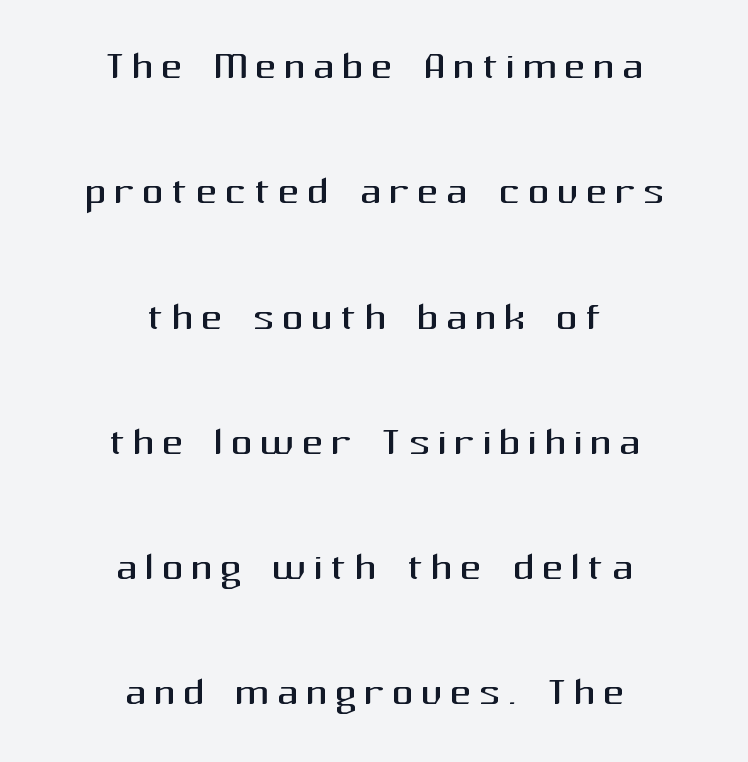
How would I describe the line gaps? Wide and relaxed. You could not count columns in this text — the font is proportionally spaced. The weight tops out at a normal text grade. The space directly below the letters is spotless. Designer's note — italics off, roman on.
